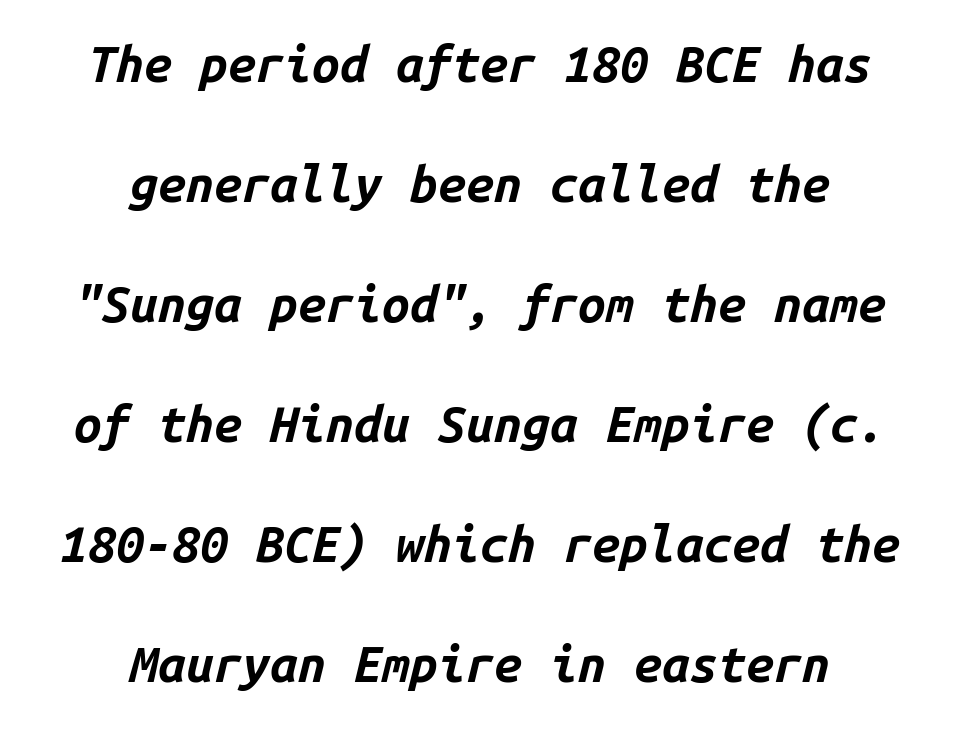
The image shows 50 px bold type, italic (leaning right), monospaced; set centered, loose line spacing (2.4x), normal letter spacing, not underlined; low stroke contrast and a medium x-height.
